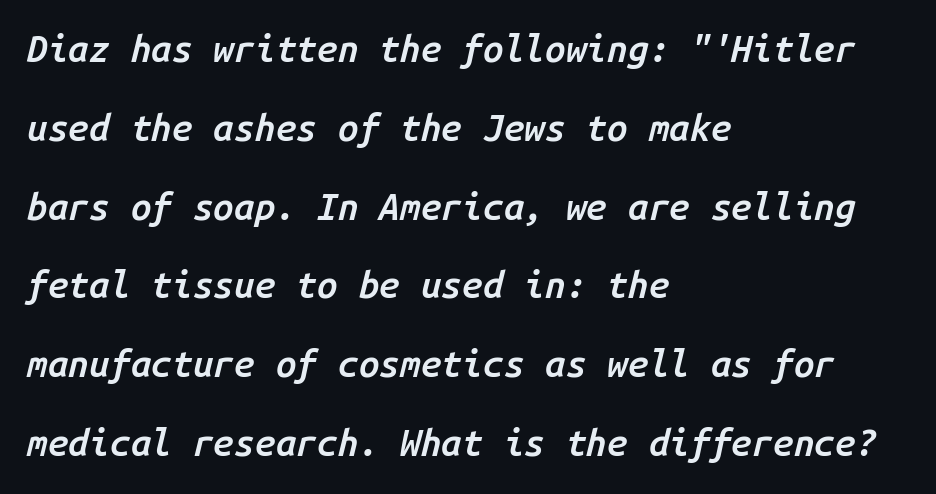
Q: Is the text bold? A: Semi-bold.
Q: Is the text italic (slanted)? A: Yes, it leans right by about 14 degrees.
Q: Is the text underlined? A: No.
Q: How is the paragraph aligned? A: Left-aligned.
Q: Is the spacing between letters normal or unusually wide? A: Normal.
Q: Is the spacing between lines tight, normal or loose? A: Loose.
Q: Width (condensed, normal, or wide)? A: Normal.
Q: Stroke contrast? A: Low.
Q: x-height? A: Medium.
Q: Monospaced? A: Yes.
